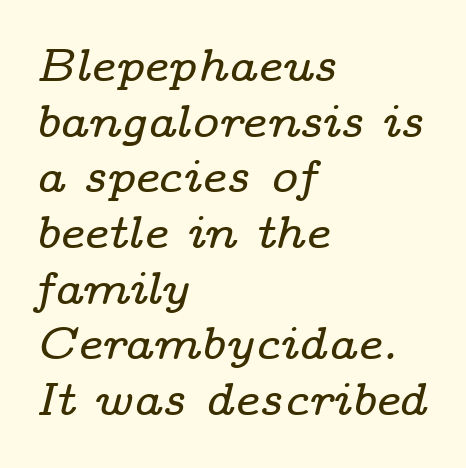
The image shows 46 px wide serif type, italic (leaning right); set left-aligned, line spacing 1.21x, normal letter spacing, not underlined; low stroke contrast and a medium x-height.
